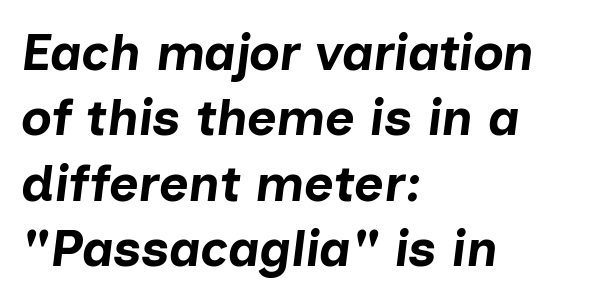
Q: Is the text bold? A: Yes.
Q: Is the text italic (slanted)? A: Yes, it leans right by about 7 degrees.
Q: Is the text underlined? A: No.
Q: How is the paragraph aligned? A: Left-aligned.
Q: Is the spacing between letters normal or unusually wide? A: Normal.
Q: Is the spacing between lines tight, normal or loose? A: Normal.
Q: Width (condensed, normal, or wide)? A: Normal.
Q: Stroke contrast? A: Low.
Q: x-height? A: Medium.
Q: Monospaced? A: No.
